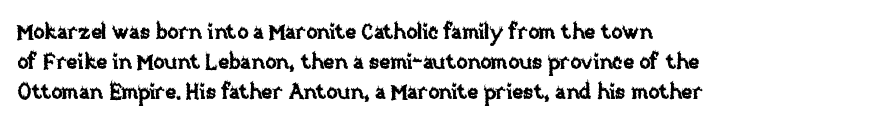
{"italic": "no", "underline": "no", "align": "left", "line_spacing": "normal", "line_spacing_ratio": 1.44, "letter_spacing": "normal", "letter_spacing_em": 0.0, "glyph_px": 21}
